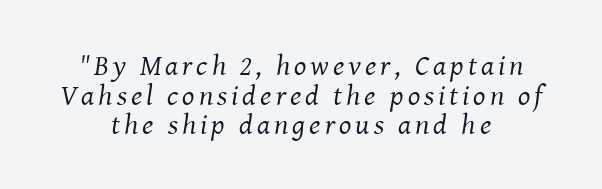
The image shows 29 px regular-weight serif type, italic (leaning right); set centered, tight line spacing (1.02x), not underlined; medium stroke contrast and a medium x-height.
